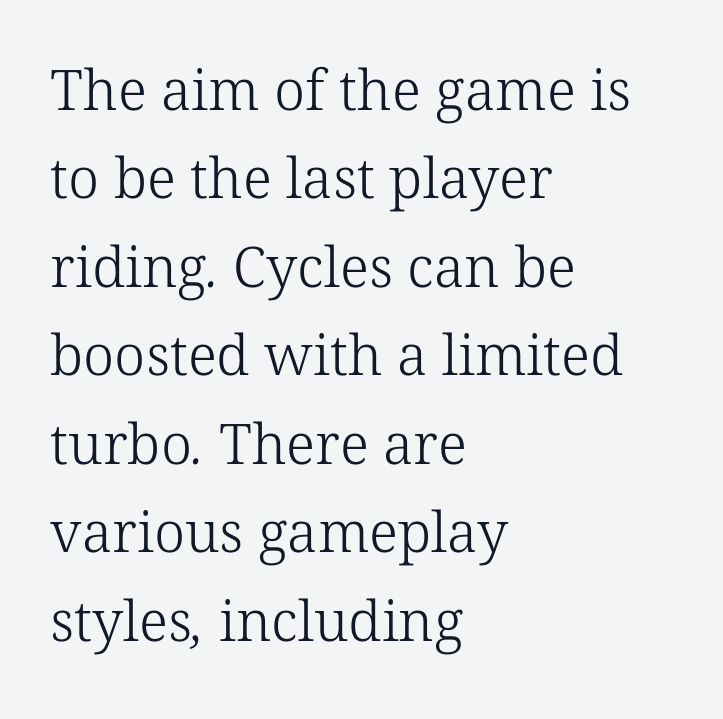
Q: Is the text bold? A: No.
Q: Is the typeface a serif or a sans-serif typeface? A: Serif.
Q: Is the text underlined? A: No.
Q: How is the paragraph aligned? A: Left-aligned.
Q: Is the spacing between letters normal or unusually wide? A: Normal.
Q: Is the spacing between lines tight, normal or loose? A: Normal.
Q: Width (condensed, normal, or wide)? A: Normal.
Q: Stroke contrast? A: Low.
Q: x-height? A: Medium.
Q: Monospaced? A: No.
